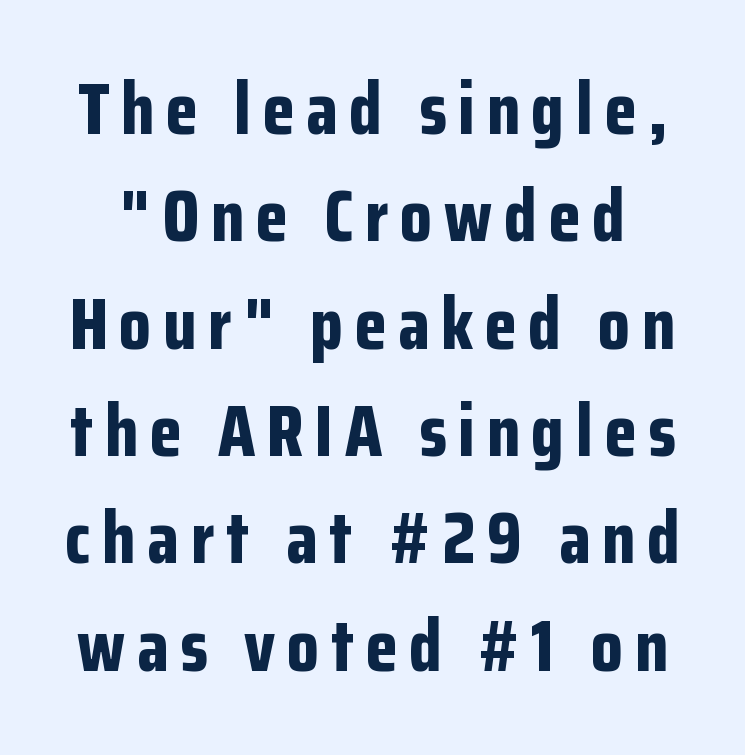
The image shows 73 px bold, condensed sans-serif type, upright; set normal line spacing (1.47x), not underlined; low stroke contrast and a medium x-height.
